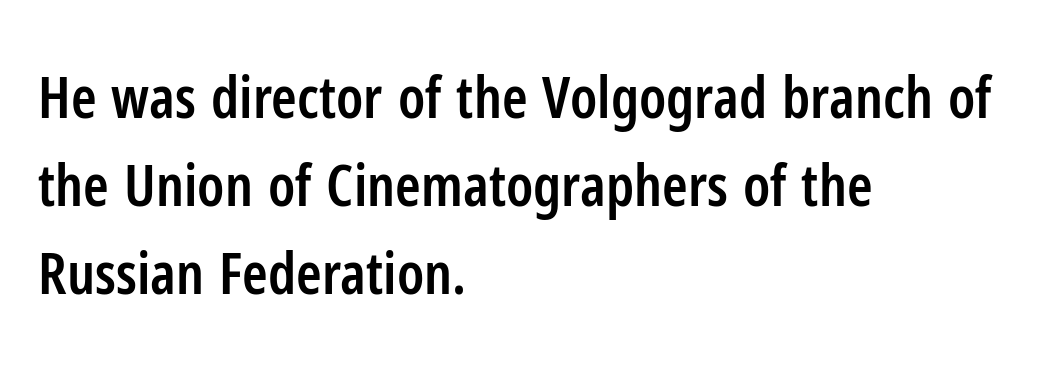
Q: Is the text bold? A: Semi-bold.
Q: Is the text italic (slanted)? A: No, it is upright.
Q: Is the typeface a serif or a sans-serif typeface? A: Sans-serif.
Q: Is the text underlined? A: No.
Q: How is the paragraph aligned? A: Left-aligned.
Q: Is the spacing between letters normal or unusually wide? A: Normal.
Q: Is the spacing between lines tight, normal or loose? A: Normal.
Q: Width (condensed, normal, or wide)? A: Condensed.
Q: Stroke contrast? A: Low.
Q: x-height? A: Medium.
Q: Monospaced? A: No.
